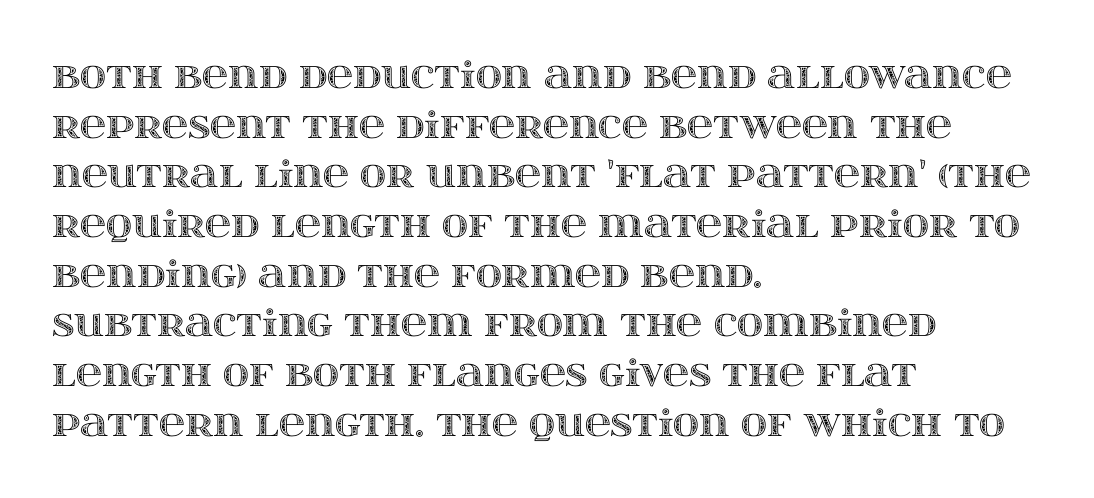
The foot of each line stays bare and open. Vertical spacing — default. If you drew a ruler down the left edge, every line would touch it. A typesetter would call this proportional, since set widths differ per character.
